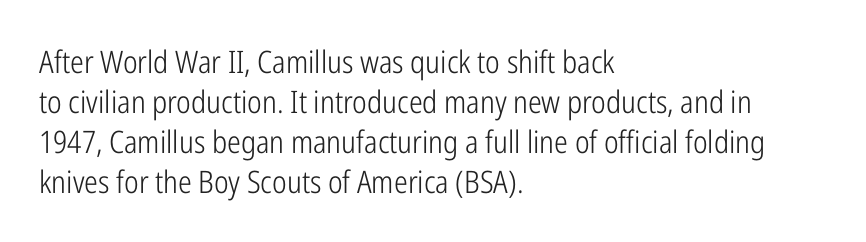
The setting favours the left margin, as ordinary paragraphs usually do. The typeface chosen for these lines omits serifs. Nobody touched the tracking dial on this one. No heavy texture on the line: the type isn't bold. Do the characters align in a grid? No, the font is proportional. Evenly set lines give the paragraph a standard silhouette.
